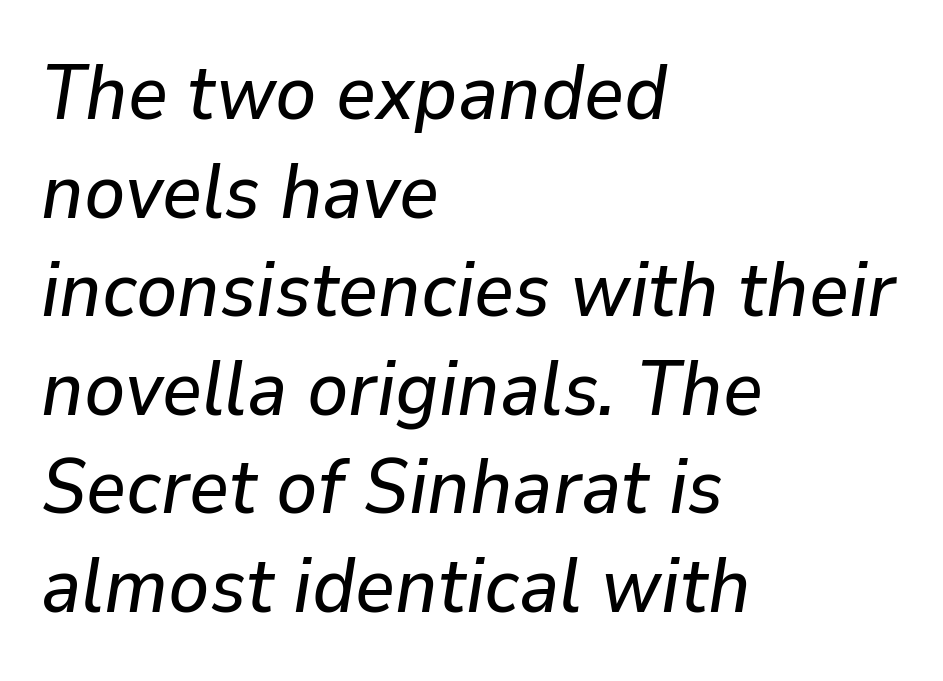
The typography opts for an oblique posture over an upright one. The gaps between neighbouring characters are ordinary and unremarkable. The face used here is proportionally spaced, like ordinary book or web type. Teacher's note: observe the even left margin — that is flush-left alignment.
